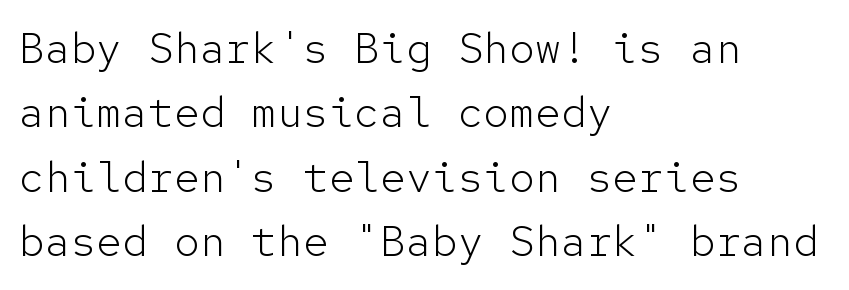
The foot of each line stays bare and open. Posture: straight, roman, zero tilt. This rendering leaves character spacing at its baseline value. In CSS terms this would be text-align: left. Compared with a typical body face, this is equally light or lighter still.
